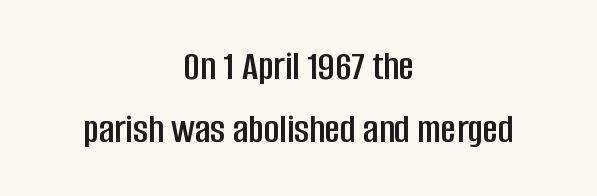
Q: Is the text italic (slanted)? A: No, it is upright.
Q: Is the typeface a serif or a sans-serif typeface? A: Sans-serif.
Q: Is the text underlined? A: No.
Q: How is the paragraph aligned? A: Centered.
Q: Is the spacing between letters normal or unusually wide? A: Normal.
Q: Is the spacing between lines tight, normal or loose? A: Normal.
Q: Width (condensed, normal, or wide)? A: Condensed.
Q: Stroke contrast? A: Low.
Q: x-height? A: Large.
Q: Monospaced? A: No.
